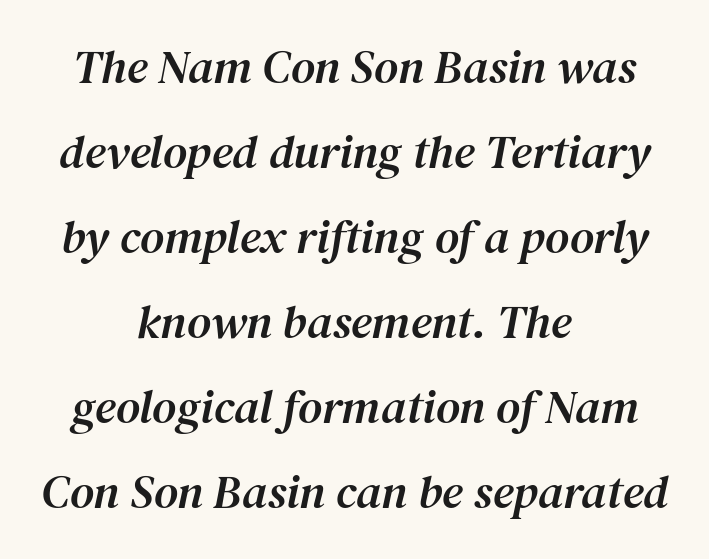
Q: Is the text italic (slanted)? A: Yes, it leans right by about 12 degrees.
Q: Is the typeface a serif or a sans-serif typeface? A: Serif.
Q: Is the text underlined? A: No.
Q: How is the paragraph aligned? A: Centered.
Q: Is the spacing between letters normal or unusually wide? A: Normal.
Q: Width (condensed, normal, or wide)? A: Normal.
Q: Stroke contrast? A: Medium.
Q: x-height? A: Medium.
Q: Monospaced? A: No.
